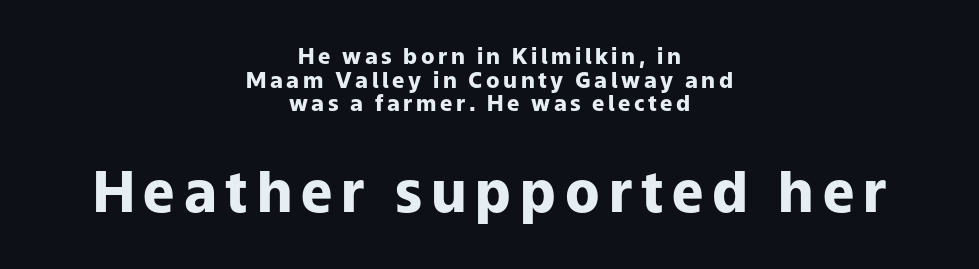
The image shows 56 px heavy sans-serif type, upright; set centered, tight line spacing (1.07x), not underlined; the second (bottom) block is 2.55x larger; low stroke contrast and a medium x-height.
